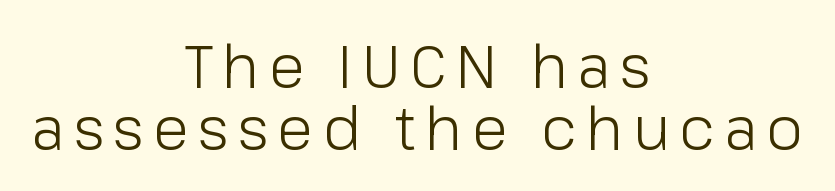
{"serif": "no", "italic": "no", "bold": "no", "weight": "light", "width": "normal", "stroke_contrast": "low", "x_height": "medium", "monospaced": "no", "underline": "no", "align": "center", "line_spacing": "tight", "line_spacing_ratio": 1.03, "glyph_px": 60}
